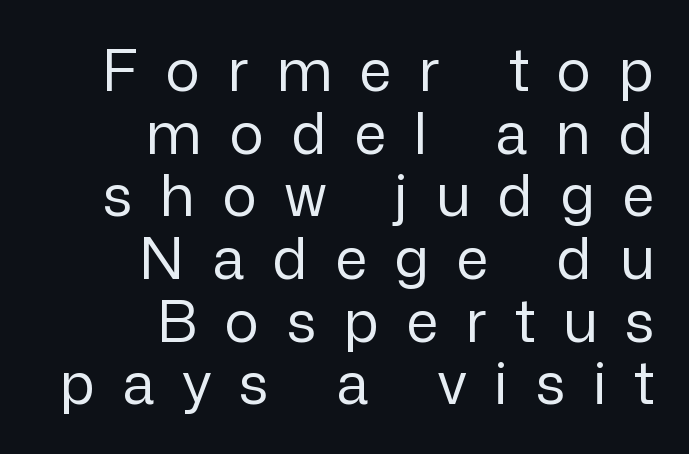
The image shows 58 px regular-weight sans-serif type, upright; set right-aligned, tight line spacing (1.08x), unusually wide letter spacing (+0.48 em), not underlined; low stroke contrast and a medium x-height.
